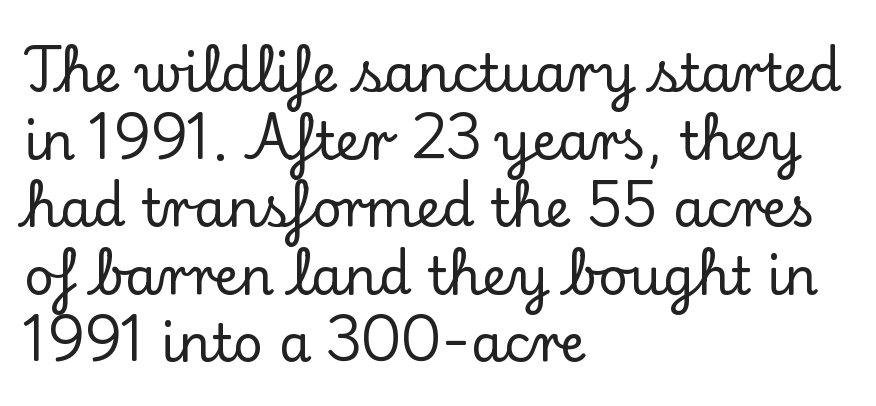
Q: Is the text italic (slanted)? A: No, it is upright.
Q: Is the typeface a serif or a sans-serif typeface? A: Serif.
Q: Is the text underlined? A: No.
Q: How is the paragraph aligned? A: Left-aligned.
Q: Is the spacing between letters normal or unusually wide? A: Normal.
Q: Is the spacing between lines tight, normal or loose? A: Normal.
Q: Width (condensed, normal, or wide)? A: Normal.
Q: Stroke contrast? A: Low.
Q: x-height? A: Small.
Q: Monospaced? A: No.
